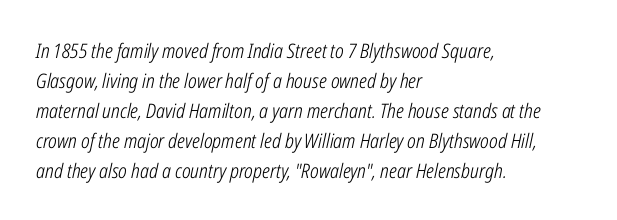
{"italic": "yes", "lean": "right", "slant_degrees": 12, "bold": "no", "underline": "no", "align": "left", "line_spacing": "normal", "line_spacing_ratio": 1.5, "letter_spacing": "normal", "letter_spacing_em": 0.0, "glyph_px": 20}
